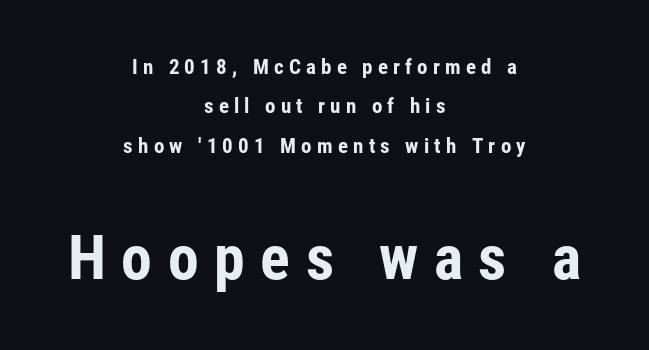
{"serif": "no", "italic": "no", "bold": "yes", "weight": "bold", "width": "condensed", "stroke_contrast": "low", "x_height": "medium", "monospaced": "no", "underline": "no", "align": "center", "line_spacing_ratio": 1.87, "letter_spacing": "wide", "letter_spacing_em": 0.25, "larger_block": "second", "size_ratio": 2.95, "glyph_px": 62}
